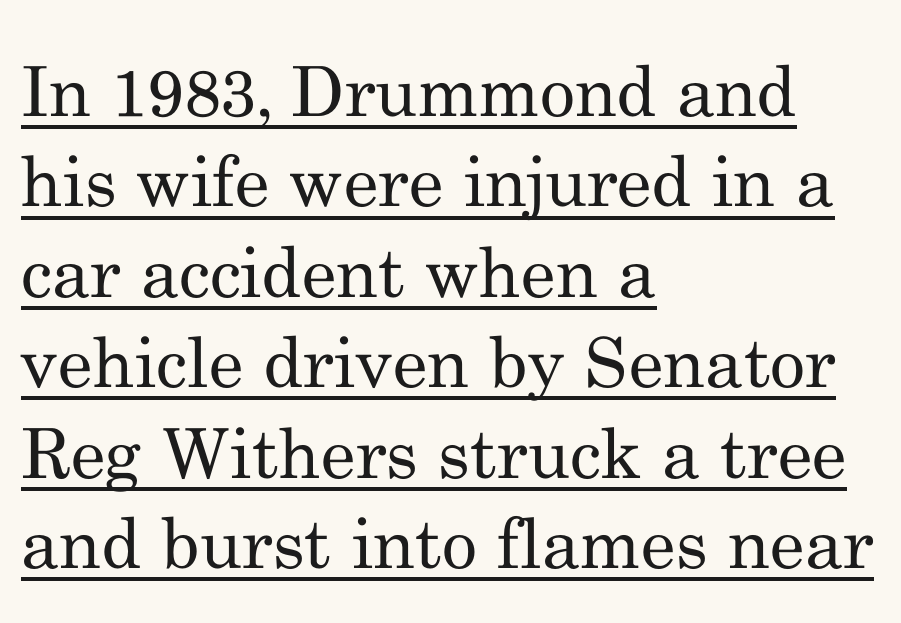
{"serif": "yes", "italic": "no", "bold": "no", "weight": "regular", "width": "normal", "stroke_contrast": "medium", "x_height": "small", "monospaced": "no", "underline": "yes", "align": "left", "line_spacing": "normal", "line_spacing_ratio": 1.31, "letter_spacing": "normal", "letter_spacing_em": 0.0, "glyph_px": 69}
